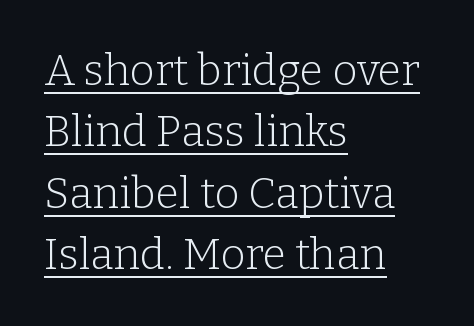
The image shows 43 px light serif type, upright; set left-aligned, normal line spacing (1.43x), normal letter spacing, underlined; low stroke contrast and a medium x-height.
